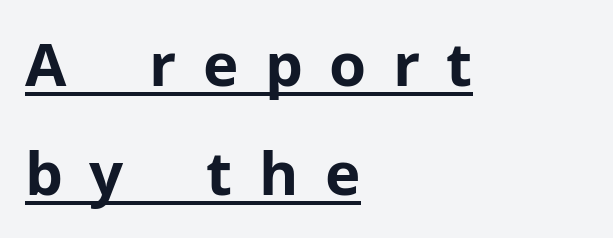
Q: Is the text bold? A: Yes.
Q: Is the text italic (slanted)? A: No, it is upright.
Q: Is the typeface a serif or a sans-serif typeface? A: Sans-serif.
Q: Is the text underlined? A: Yes.
Q: How is the paragraph aligned? A: Left-aligned.
Q: Is the spacing between letters normal or unusually wide? A: Unusually wide.
Q: Width (condensed, normal, or wide)? A: Normal.
Q: Stroke contrast? A: Low.
Q: x-height? A: Medium.
Q: Monospaced? A: No.
